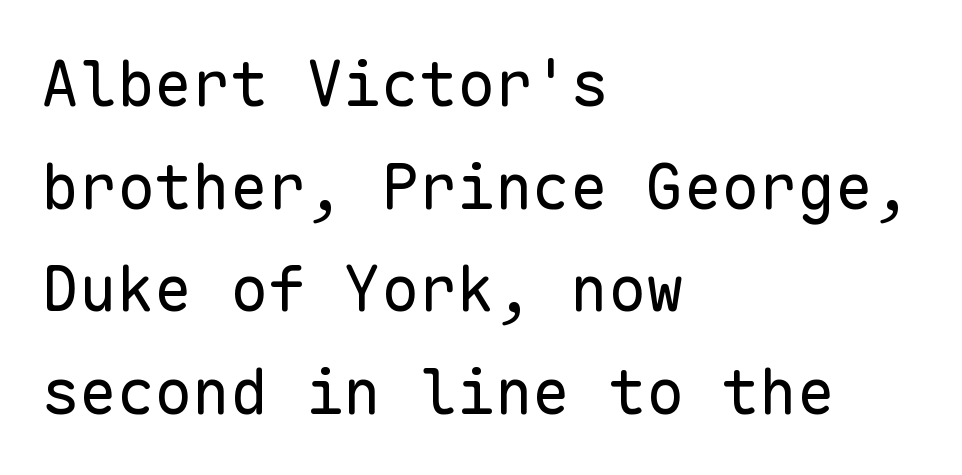
{"serif": "no", "italic": "no", "bold": "no", "weight": "regular", "width": "normal", "stroke_contrast": "low", "x_height": "medium", "monospaced": "yes", "underline": "no", "align": "left", "line_spacing": "normal", "line_spacing_ratio": 1.63, "letter_spacing": "normal", "letter_spacing_em": 0.0, "glyph_px": 63}
